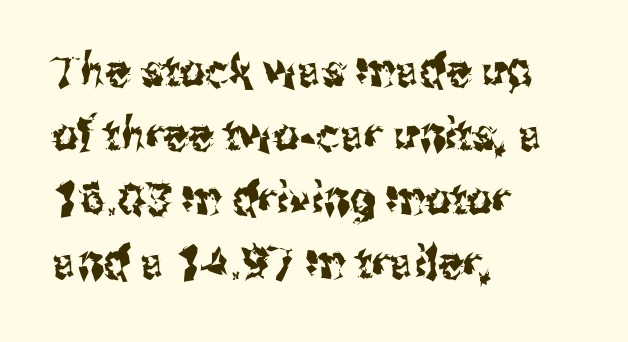
Every stem runs plumb, perpendicular to the baseline. The paragraph shown leans on its left margin. Nobody touched the tracking dial on this one. Proportional: the letters do not fall into vertical columns.
